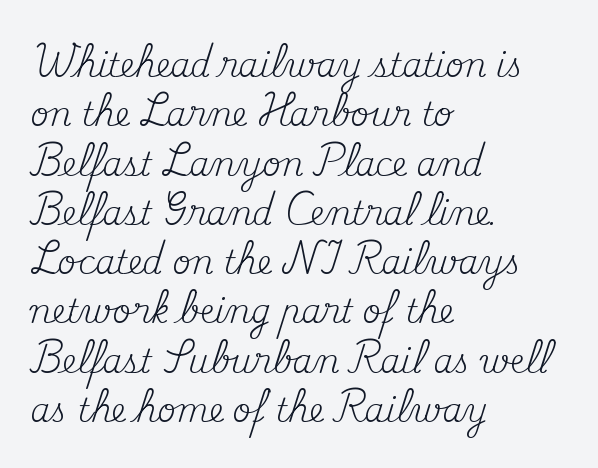
Q: Is the text bold? A: No.
Q: Is the text italic (slanted)? A: Yes.
Q: Is the typeface a serif or a sans-serif typeface? A: Serif.
Q: Is the text underlined? A: No.
Q: How is the paragraph aligned? A: Left-aligned.
Q: Is the spacing between letters normal or unusually wide? A: Normal.
Q: Is the spacing between lines tight, normal or loose? A: Normal.
Q: Width (condensed, normal, or wide)? A: Normal.
Q: Stroke contrast? A: Medium.
Q: x-height? A: Small.
Q: Monospaced? A: No.
